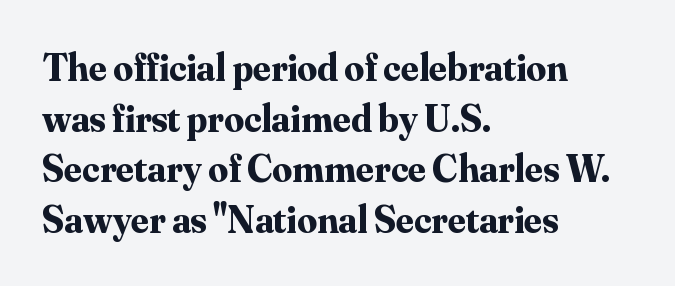
The image shows 39 px bold serif type, upright; set left-aligned, normal line spacing (1.3x), normal letter spacing, not underlined; medium stroke contrast and a small x-height.
